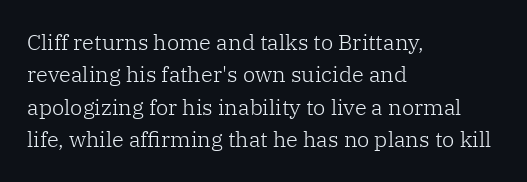
Does extra space separate the letters? No, they use regular spacing. Compared with a typical body face, this is equally light or lighter still. Casual observation: everything's shoved over to the left. This sample keeps an unexceptional amount of space between lines.
